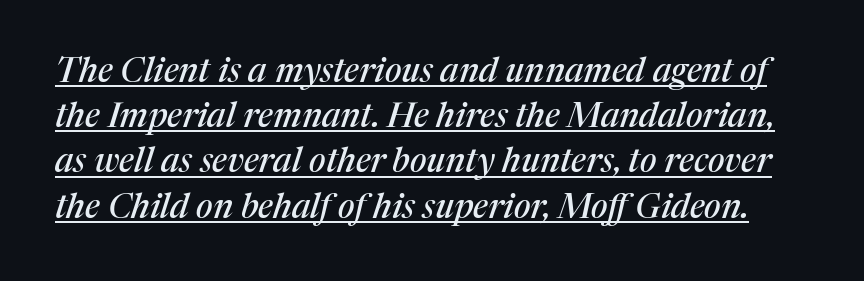
{"serif": "yes", "italic": "yes", "lean": "right", "slant_degrees": 17, "width": "normal", "stroke_contrast": "medium", "x_height": "medium", "monospaced": "no", "underline": "yes", "line_spacing": "normal", "line_spacing_ratio": 1.33, "letter_spacing": "normal", "letter_spacing_em": 0.0, "glyph_px": 34}
